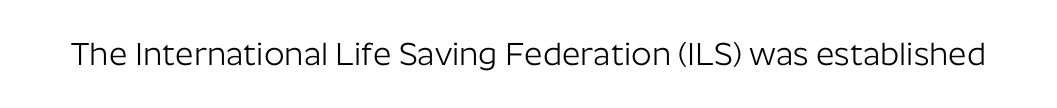
The image shows 32 px light sans-serif type, upright; set normal letter spacing, not underlined; low stroke contrast and a medium x-height.
